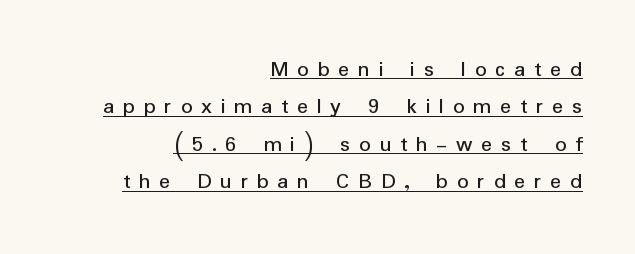
The lines in this sample share a right terminus and differ only in where they begin. This sample keeps an unexceptional amount of space between lines. You could only call the tracking loose — the letters float apart. Notice how a bar underscores the lettering throughout.
